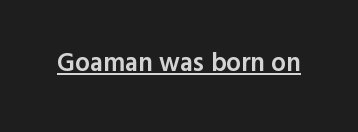
Q: Is the text bold? A: Semi-bold.
Q: Is the text italic (slanted)? A: No, it is upright.
Q: Is the text underlined? A: Yes.
Q: Is the spacing between letters normal or unusually wide? A: Normal.
